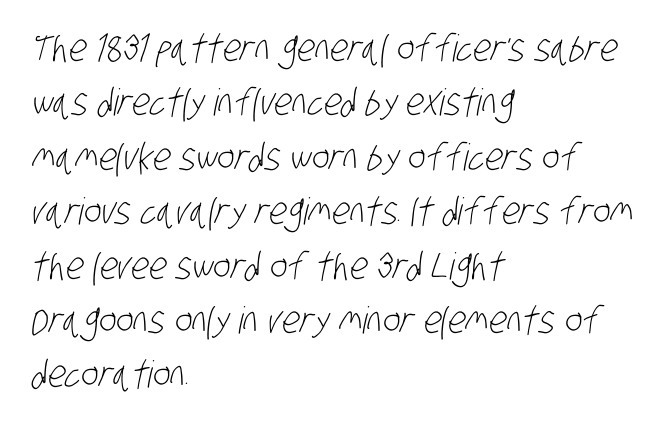
Q: Is the text bold? A: No.
Q: Is the typeface a serif or a sans-serif typeface? A: Sans-serif.
Q: Is the text underlined? A: No.
Q: How is the paragraph aligned? A: Left-aligned.
Q: Is the spacing between letters normal or unusually wide? A: Normal.
Q: Is the spacing between lines tight, normal or loose? A: Normal.
Q: Width (condensed, normal, or wide)? A: Condensed.
Q: Stroke contrast? A: Low.
Q: x-height? A: Large.
Q: Monospaced? A: No.
